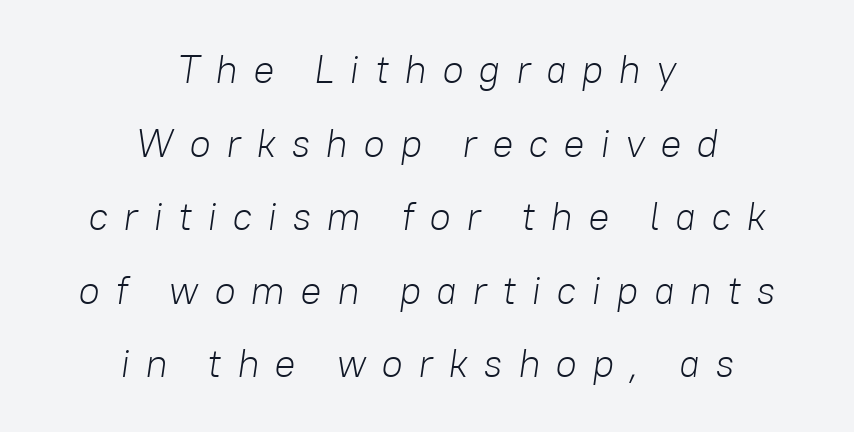
The image shows 40 px light type, italic (leaning right); set centered, line spacing 1.84x, unusually wide letter spacing (+0.37 em), not underlined; low stroke contrast and a medium x-height.
